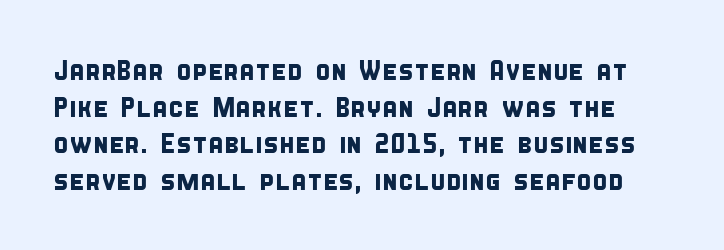
Q: Is the typeface a serif or a sans-serif typeface? A: Sans-serif.
Q: Is the text underlined? A: No.
Q: Is the spacing between letters normal or unusually wide? A: Normal.
Q: Is the spacing between lines tight, normal or loose? A: Normal.
Q: Width (condensed, normal, or wide)? A: Condensed.
Q: Stroke contrast? A: Low.
Q: x-height? A: Large.
Q: Monospaced? A: No.
